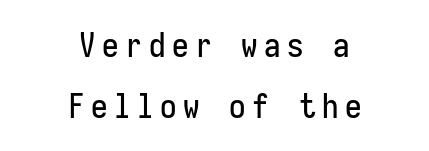
Q: Is the text italic (slanted)? A: No, it is upright.
Q: Is the typeface a serif or a sans-serif typeface? A: Sans-serif.
Q: Is the text underlined? A: No.
Q: How is the paragraph aligned? A: Centered.
Q: Is the spacing between letters normal or unusually wide? A: Unusually wide.
Q: Width (condensed, normal, or wide)? A: Condensed.
Q: Stroke contrast? A: Low.
Q: x-height? A: Medium.
Q: Monospaced? A: Yes.
